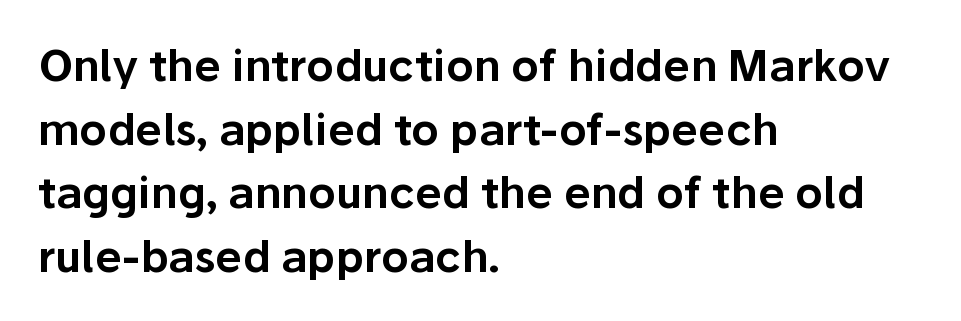
Q: Is the text italic (slanted)? A: No, it is upright.
Q: Is the typeface a serif or a sans-serif typeface? A: Sans-serif.
Q: Is the text underlined? A: No.
Q: How is the paragraph aligned? A: Left-aligned.
Q: Is the spacing between letters normal or unusually wide? A: Normal.
Q: Is the spacing between lines tight, normal or loose? A: Normal.
Q: Width (condensed, normal, or wide)? A: Normal.
Q: Stroke contrast? A: Low.
Q: x-height? A: Medium.
Q: Monospaced? A: No.
